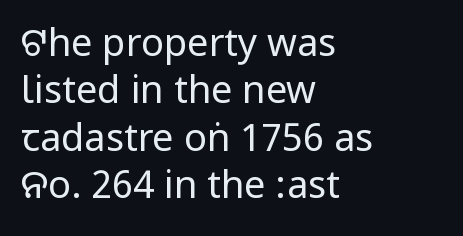
{"serif": "no", "italic": "no", "bold": "no", "weight": "regular", "width": "condensed", "stroke_contrast": "low", "underline": "no", "align": "left", "line_spacing": "normal", "line_spacing_ratio": 1.25, "letter_spacing": "normal", "letter_spacing_em": 0.0, "glyph_px": 38}
